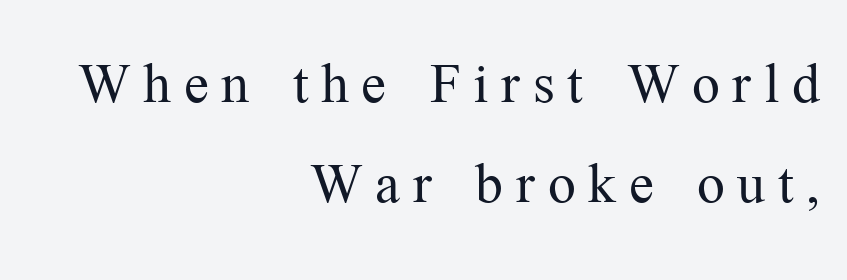
Q: Is the text bold? A: No.
Q: Is the text italic (slanted)? A: No, it is upright.
Q: Is the typeface a serif or a sans-serif typeface? A: Serif.
Q: Is the text underlined? A: No.
Q: How is the paragraph aligned? A: Right-aligned.
Q: Is the spacing between lines tight, normal or loose? A: Normal.
Q: Width (condensed, normal, or wide)? A: Normal.
Q: Stroke contrast? A: Medium.
Q: x-height? A: Medium.
Q: Monospaced? A: No.
